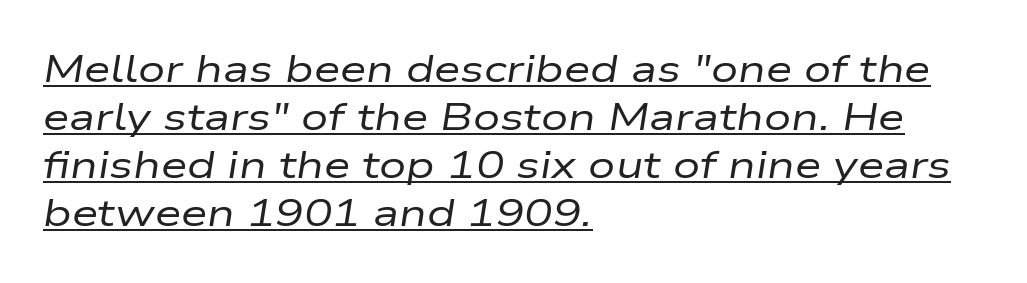
Do the characters align in a grid? No, the font is proportional. This block has exactly the height ordinary leading produces. This rendering uses left alignment, leaving the right contour irregular. A typesetter would call this zero additional tracking. Italic: yes, the glyphs are oblique. The strokes are not fattened; the text isn't bold.
